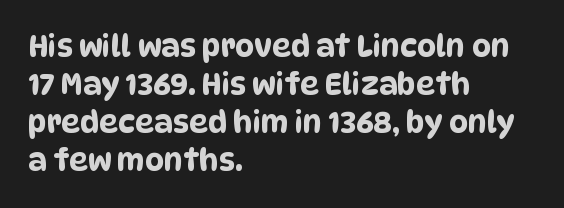
{"serif": "no", "width": "condensed", "stroke_contrast": "low", "x_height": "large", "monospaced": "no", "underline": "no", "align": "left", "line_spacing": "normal", "line_spacing_ratio": 1.27, "letter_spacing": "normal", "letter_spacing_em": 0.0, "glyph_px": 30}
